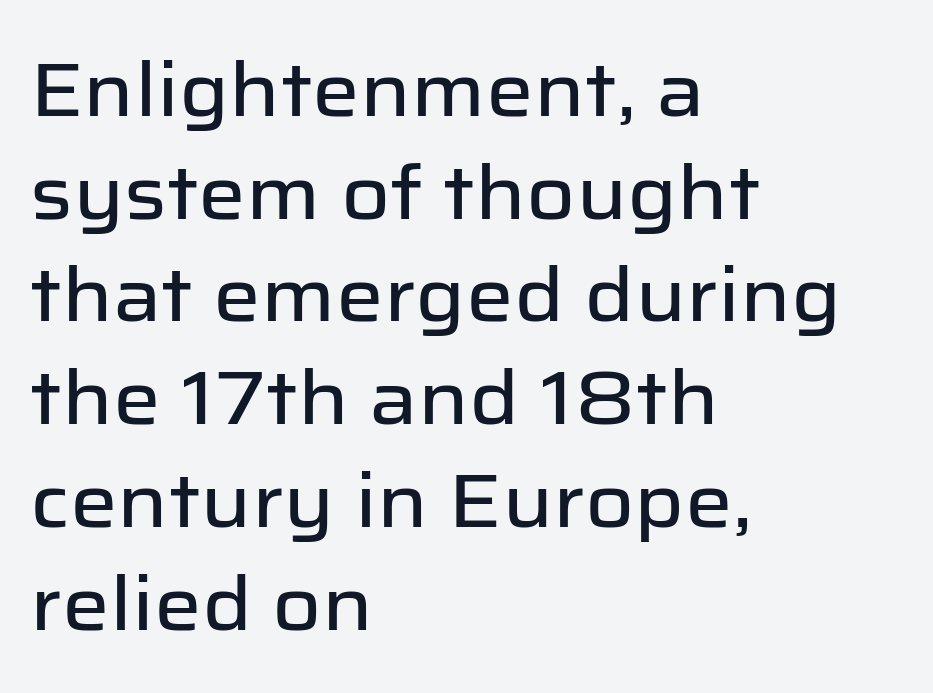
The image shows 75 px sans-serif type, upright; set left-aligned, normal line spacing (1.37x), normal letter spacing, not underlined; low stroke contrast and a medium x-height.
